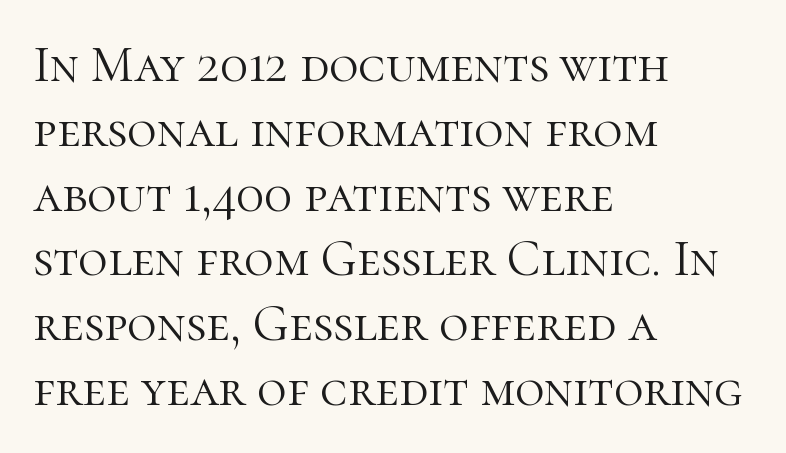
Q: Is the text bold? A: No.
Q: Is the text italic (slanted)? A: No, it is upright.
Q: Is the typeface a serif or a sans-serif typeface? A: Serif.
Q: Is the text underlined? A: No.
Q: How is the paragraph aligned? A: Left-aligned.
Q: Is the spacing between letters normal or unusually wide? A: Normal.
Q: Is the spacing between lines tight, normal or loose? A: Normal.
Q: Width (condensed, normal, or wide)? A: Normal.
Q: Stroke contrast? A: High.
Q: x-height? A: Medium.
Q: Monospaced? A: No.
